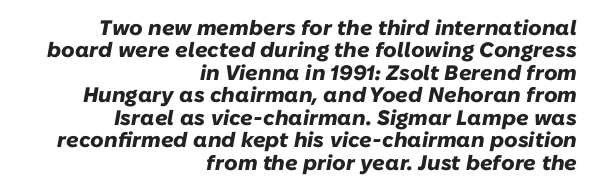
{"italic": "yes", "lean": "right", "slant_degrees": 10, "bold": "yes", "underline": "no", "align": "right", "line_spacing": "tight", "line_spacing_ratio": 1.07, "letter_spacing": "normal", "letter_spacing_em": 0.0, "glyph_px": 21}
